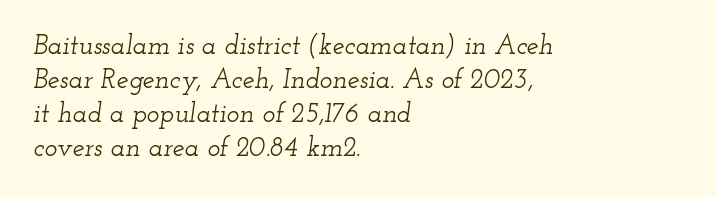
The image shows 27 px text type, italic (leaning right); set left-aligned, normal line spacing (1.26x), normal letter spacing, not underlined.
